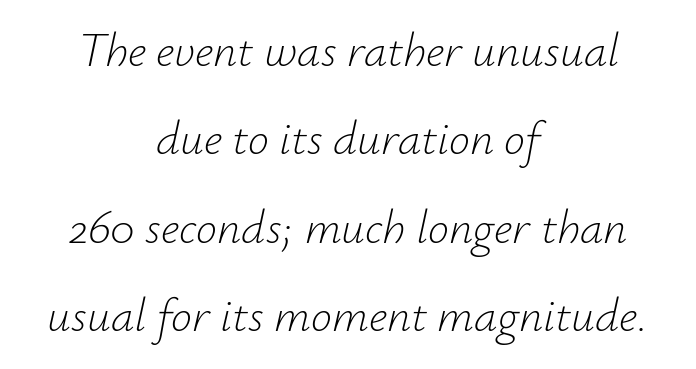
The lines are quadded center. A typesetter would call this proportional, since set widths differ per character. Only glyphs here, with clear space below each row. Is the type heavy? It reads as light-to-regular instead. The lettering tilts uniformly, giving the passage an italic look. Inter-character spacing is left at the font's built-in metrics.
